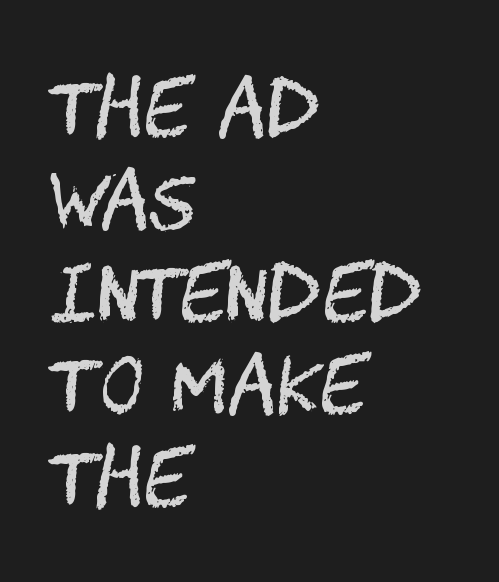
A normal amount of white space separates one row of letters from the next. Does extra space separate the letters? No, they use regular spacing. The specimen reads as upright at a glance. Horizontally, the lines are justified to the leading edge only. These lines are composed in type without serifs. A light-to-regular cut is what we see here.
